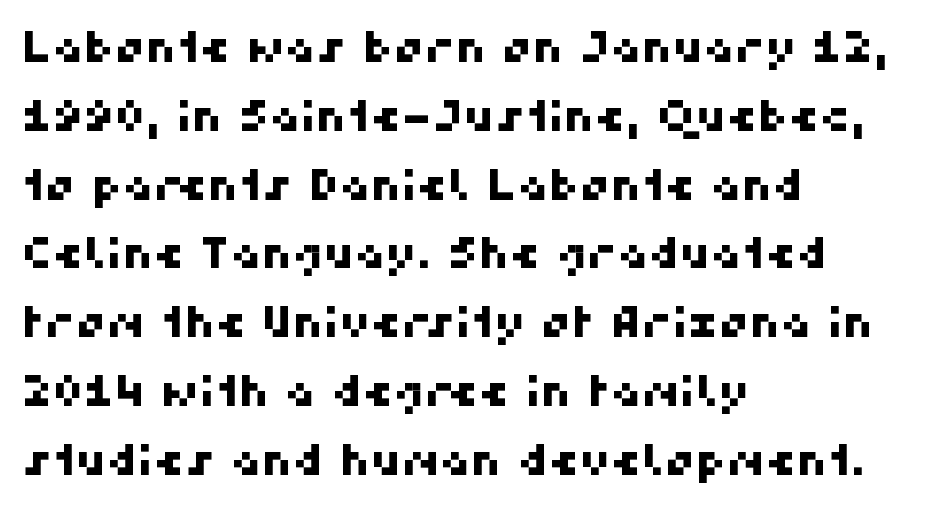
{"serif": "no", "width": "normal", "stroke_contrast": "high", "x_height": "medium", "monospaced": "no", "underline": "no", "align": "left", "line_spacing": "normal", "line_spacing_ratio": 1.6, "letter_spacing": "normal", "letter_spacing_em": 0.0, "glyph_px": 43}
